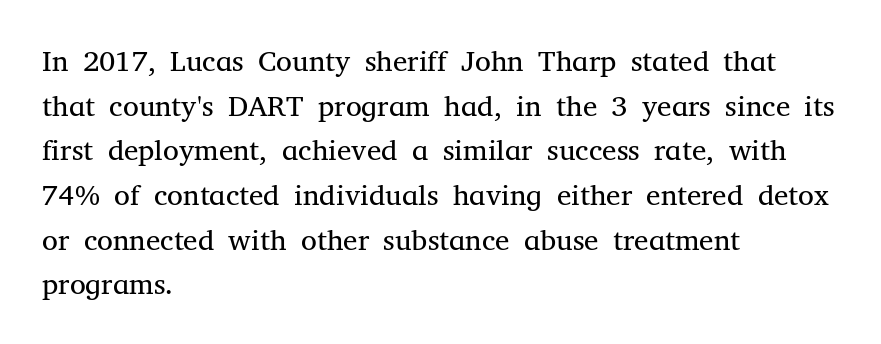
Check where the strokes stop: tiny serifs finish them off. The lettering stays uniformly vertical, giving the passage a roman look. The font is comparable to plain body text, perhaps lighter. This sample has the flowing, uneven cadence of proportional lettering.
